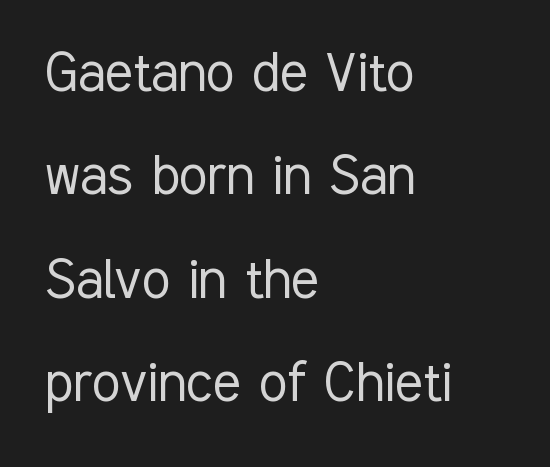
{"serif": "no", "italic": "no", "bold": "no", "weight": "light", "width": "condensed", "stroke_contrast": "low", "x_height": "medium", "monospaced": "no", "underline": "no", "align": "left", "line_spacing": "normal", "line_spacing_ratio": 1.59, "letter_spacing": "normal", "letter_spacing_em": 0.0, "glyph_px": 65}
